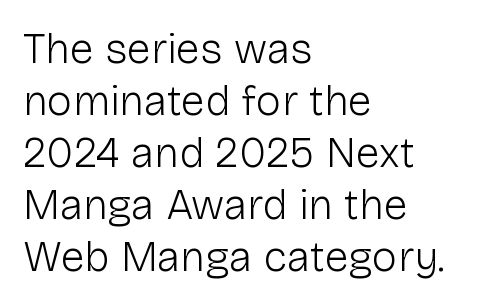
Q: Is the text bold? A: No.
Q: Is the text italic (slanted)? A: No, it is upright.
Q: Is the typeface a serif or a sans-serif typeface? A: Sans-serif.
Q: Is the text underlined? A: No.
Q: How is the paragraph aligned? A: Left-aligned.
Q: Is the spacing between letters normal or unusually wide? A: Normal.
Q: Width (condensed, normal, or wide)? A: Normal.
Q: Stroke contrast? A: Low.
Q: x-height? A: Medium.
Q: Monospaced? A: No.
